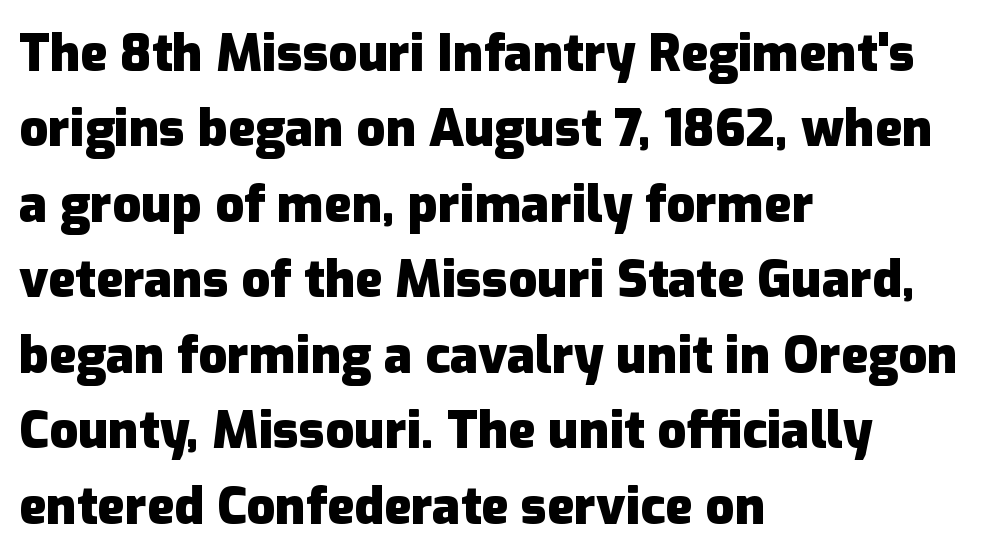
The ragged edge is on the right, which tells us the setting is flush left. Vertical strokes here are truly vertical. The letters advance in unequal steps, a hallmark of proportional type. The rendering shows plain stroke endings on the letterforms — a sans-serif design. This is heavy type, rendered in bold.
